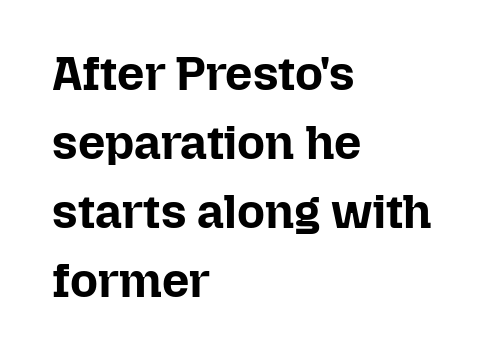
The image shows 48 px bold type, upright; set left-aligned, normal line spacing (1.44x), normal letter spacing, not underlined; low stroke contrast and a medium x-height.
